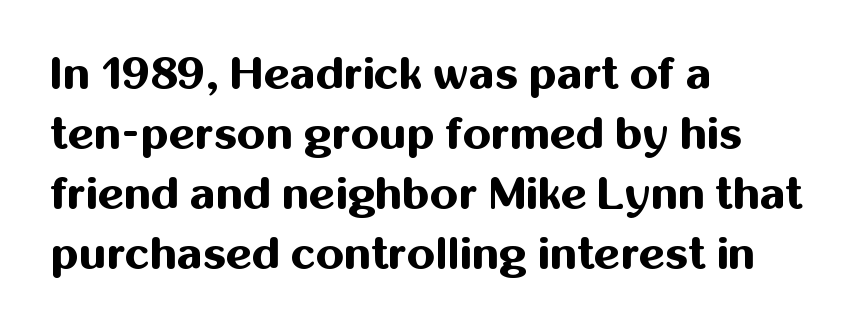
The image shows 45 px bold sans-serif type, upright; set left-aligned, normal line spacing (1.33x), normal letter spacing, not underlined; medium stroke contrast and a medium x-height.
